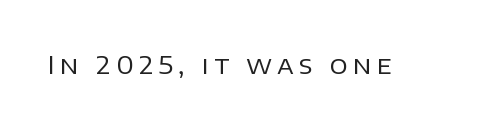
Q: Is the text bold? A: No.
Q: Is the text italic (slanted)? A: No, it is upright.
Q: Is the text underlined? A: No.
Q: Is the spacing between letters normal or unusually wide? A: Unusually wide.
